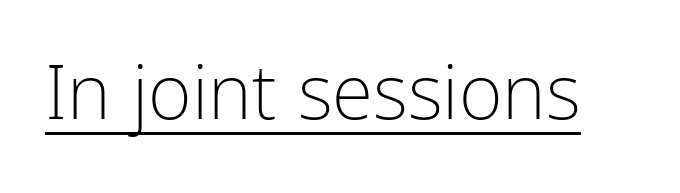
Q: Is the text bold? A: No.
Q: Is the text italic (slanted)? A: No, it is upright.
Q: Is the typeface a serif or a sans-serif typeface? A: Sans-serif.
Q: Is the text underlined? A: Yes.
Q: Is the spacing between letters normal or unusually wide? A: Normal.
Q: Width (condensed, normal, or wide)? A: Condensed.
Q: Stroke contrast? A: Low.
Q: x-height? A: Medium.
Q: Monospaced? A: No.
